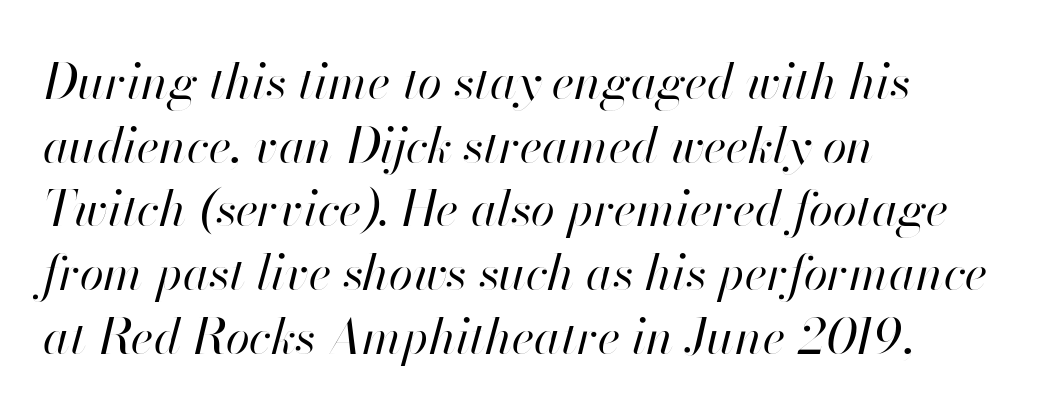
{"italic": "yes", "lean": "right", "slant_degrees": 13, "bold": "no", "weight": "regular", "width": "normal", "stroke_contrast": "high", "x_height": "small", "monospaced": "no", "underline": "no", "align": "left", "line_spacing": "normal", "line_spacing_ratio": 1.3, "letter_spacing": "normal", "letter_spacing_em": 0.0, "glyph_px": 49}
